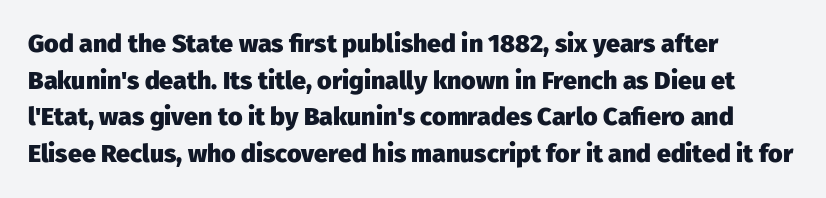
The image shows 25 px bold type, upright; set left-aligned, normal line spacing (1.47x), normal letter spacing, not underlined.
